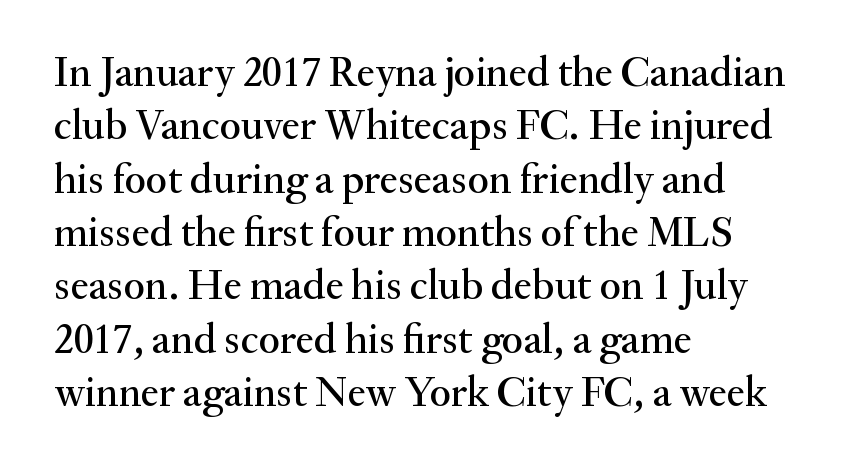
Q: Is the text italic (slanted)? A: No, it is upright.
Q: Is the typeface a serif or a sans-serif typeface? A: Serif.
Q: Is the text underlined? A: No.
Q: How is the paragraph aligned? A: Left-aligned.
Q: Is the spacing between letters normal or unusually wide? A: Normal.
Q: Is the spacing between lines tight, normal or loose? A: Normal.
Q: Width (condensed, normal, or wide)? A: Normal.
Q: Stroke contrast? A: Medium.
Q: x-height? A: Small.
Q: Monospaced? A: No.
